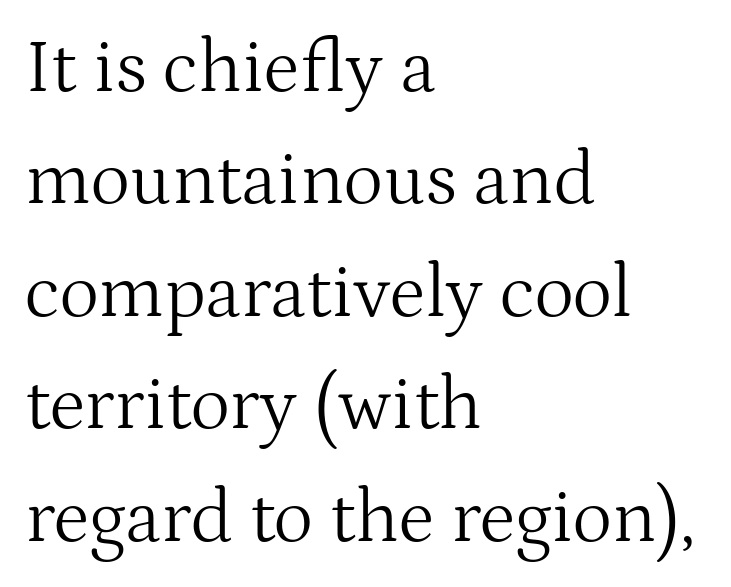
{"serif": "yes", "italic": "no", "bold": "no", "weight": "light", "width": "normal", "stroke_contrast": "medium", "x_height": "medium", "monospaced": "no", "underline": "no", "align": "left", "line_spacing": "normal", "line_spacing_ratio": 1.48, "letter_spacing": "normal", "letter_spacing_em": 0.0, "glyph_px": 76}
